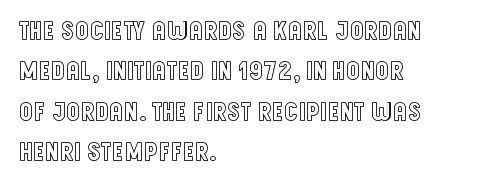
{"italic": "no", "underline": "no", "align": "left", "line_spacing": "normal", "line_spacing_ratio": 1.5, "letter_spacing": "normal", "letter_spacing_em": 0.0, "glyph_px": 27}
